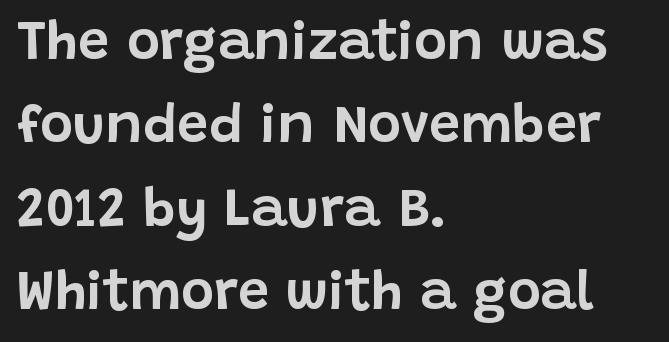
Characters follow at the spacing the type designer built in. Character widths vary here, with narrow letters taking less room than wide ones. A typesetter would label this face a sans. Is the block centered? No — it sits flush against the left margin. Rows of type keep a routine distance in the vertical direction.
